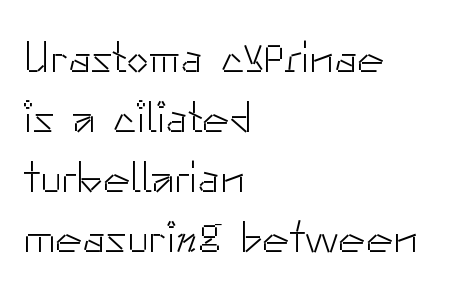
Q: Is the text bold? A: No.
Q: Is the text italic (slanted)? A: No, it is upright.
Q: Is the typeface a serif or a sans-serif typeface? A: Sans-serif.
Q: Is the text underlined? A: No.
Q: How is the paragraph aligned? A: Left-aligned.
Q: Is the spacing between letters normal or unusually wide? A: Normal.
Q: Is the spacing between lines tight, normal or loose? A: Normal.
Q: Width (condensed, normal, or wide)? A: Normal.
Q: Stroke contrast? A: Low.
Q: x-height? A: Small.
Q: Monospaced? A: No.
